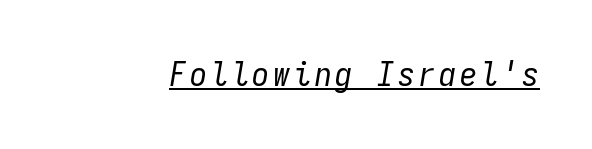
The image shows 34 px regular-weight, condensed type, italic (leaning right), monospaced; set underlined; low stroke contrast and a medium x-height.
